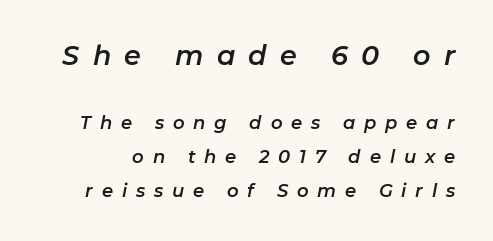
{"italic": "yes", "lean": "right", "slant_degrees": 11, "underline": "no", "line_spacing": "loose", "line_spacing_ratio": 1.9, "letter_spacing": "wide", "letter_spacing_em": 0.49, "larger_block": "first", "size_ratio": 1.5, "glyph_px": 27}
